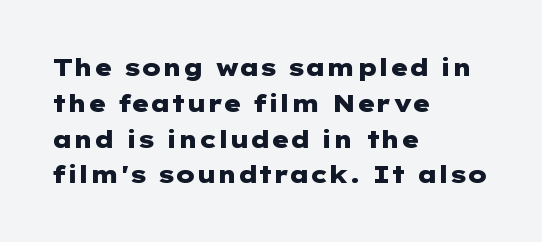
{"italic": "no", "bold": "yes", "underline": "no", "align": "left", "line_spacing": "normal", "line_spacing_ratio": 1.49, "letter_spacing": "normal", "letter_spacing_em": 0.0, "glyph_px": 24}
